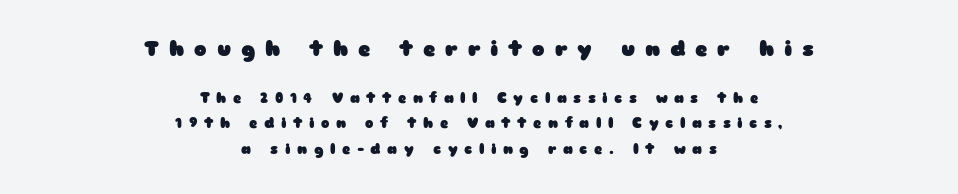
{"italic": "no", "bold": "yes", "underline": "no", "align": "center", "line_spacing_ratio": 1.79, "letter_spacing": "wide", "letter_spacing_em": 0.47, "larger_block": "first", "size_ratio": 1.5, "glyph_px": 21}
